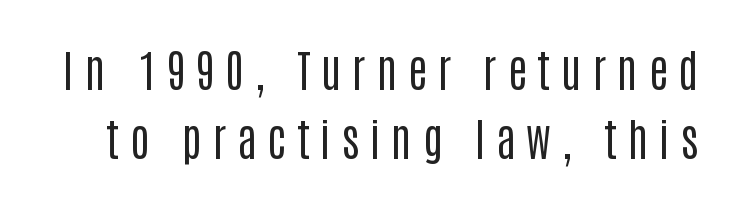
{"serif": "no", "italic": "no", "bold": "no", "weight": "regular", "width": "condensed", "stroke_contrast": "low", "x_height": "large", "monospaced": "no", "underline": "no", "line_spacing": "normal", "line_spacing_ratio": 1.53, "letter_spacing": "wide", "letter_spacing_em": 0.24, "glyph_px": 45}
